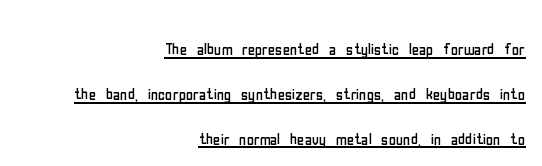
The image shows 20 px text type, upright; set right-aligned, loose line spacing (2.24x), normal letter spacing, underlined.
